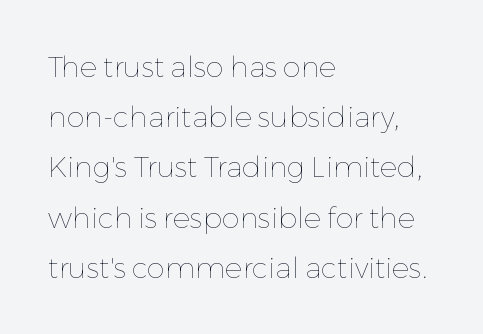
Descenders are the only things crossing below the line. Ordinary non-slanted type is in use. Each letter keeps its own natural width here, so spacing adapts to shape. Where is the straight margin? On the left. Compared with a typical body face, this is equally light or lighter still.
